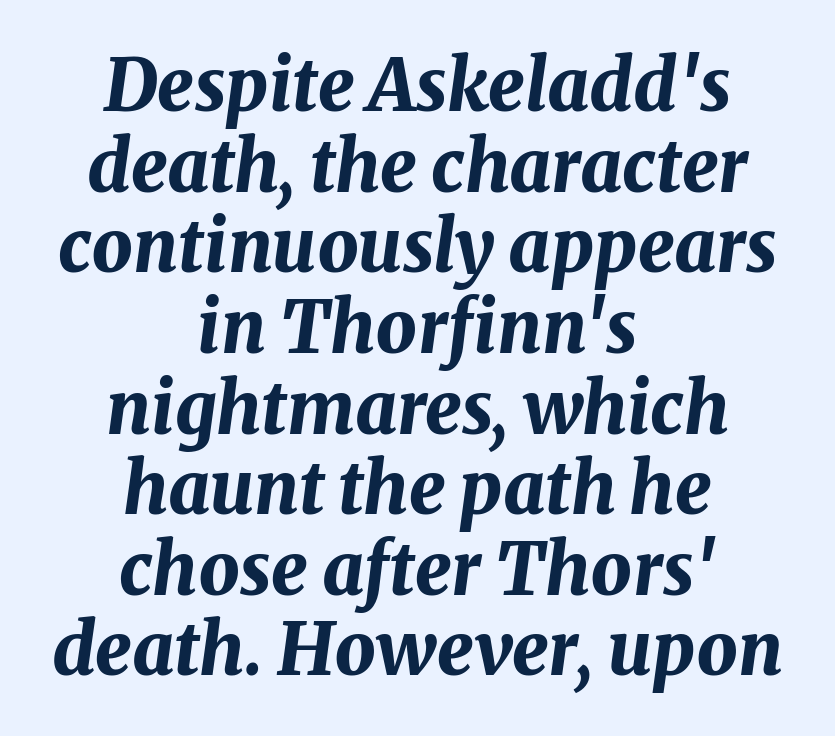
{"italic": "yes", "lean": "right", "slant_degrees": 8, "bold": "yes", "weight": "bold", "width": "normal", "stroke_contrast": "medium", "x_height": "medium", "monospaced": "no", "underline": "no", "align": "center", "line_spacing": "tight", "line_spacing_ratio": 1.12, "letter_spacing": "normal", "letter_spacing_em": 0.0, "glyph_px": 72}
